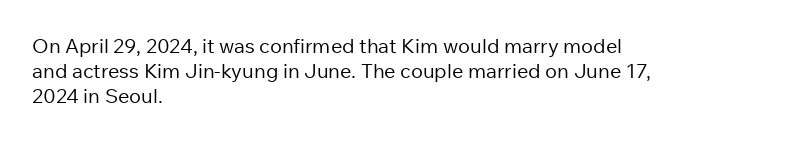
{"italic": "no", "bold": "no", "underline": "no", "align": "left", "line_spacing": "normal", "line_spacing_ratio": 1.26, "letter_spacing": "normal", "letter_spacing_em": 0.0, "glyph_px": 20}
